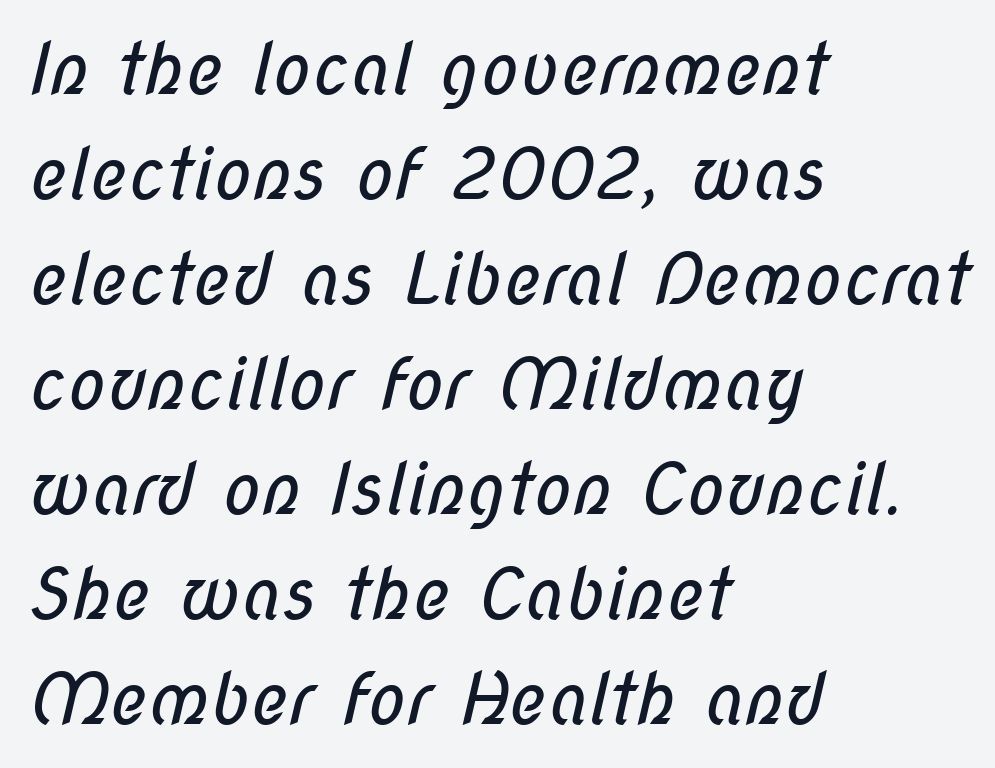
Unbolded letterforms with no extra heft. Every row of glyphs begins at an identical x-position on the left. Stroke terminals: plain, sans-serif. The passage shown has conventional tracking throughout.
